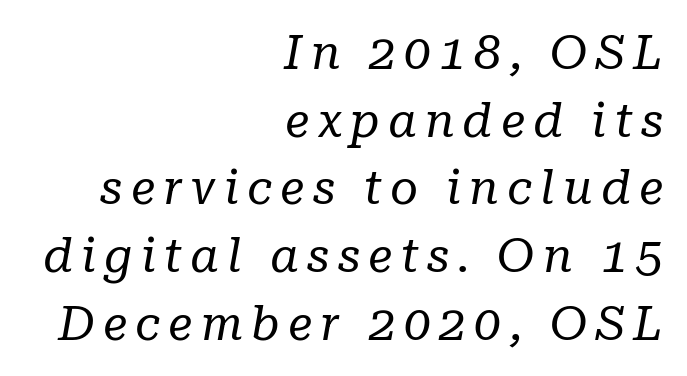
Vertical stems look standard width or narrower in stroke. You could not count columns in this text — the font is proportionally spaced. Descenders are the only things crossing below the line. Regarding leading, the lines here are spaced in the standard way.
